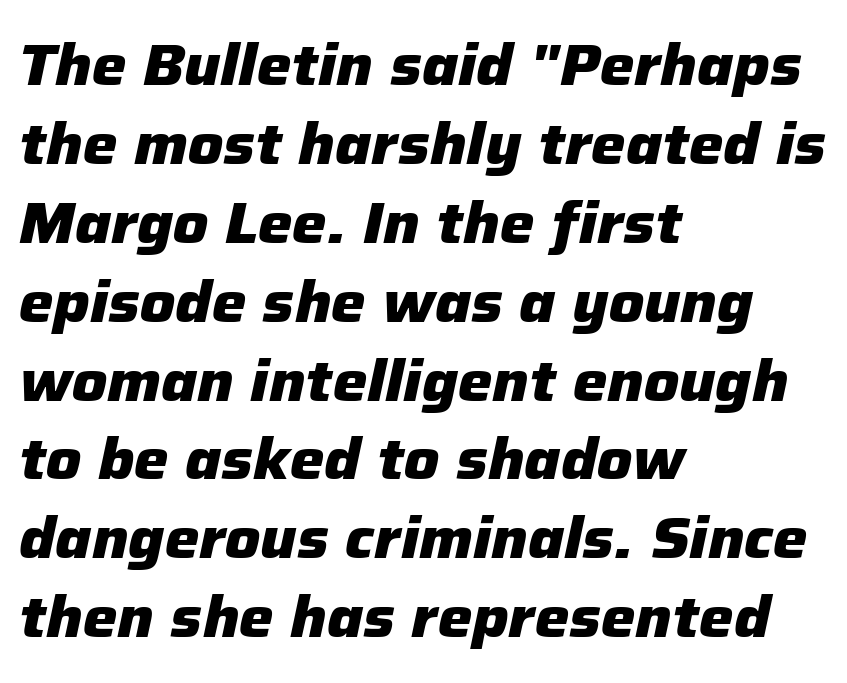
This sample uses an oblique cut, with every glyph tilted off the vertical. Leading matches the norm, producing a regular column. This sample uses plain, unmodified letter spacing. The space directly below the letters is spotless.
